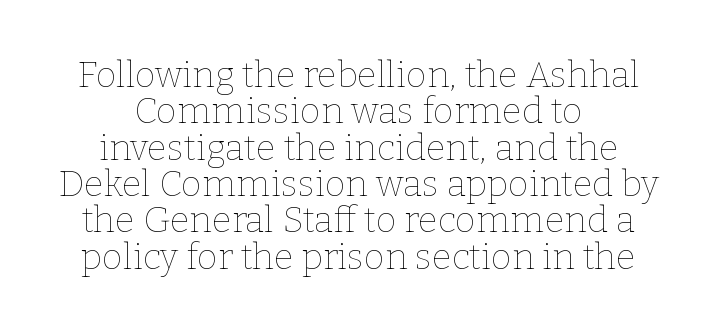
{"italic": "no", "bold": "no", "weight": "thin", "width": "normal", "stroke_contrast": "low", "x_height": "medium", "monospaced": "no", "underline": "no", "line_spacing": "tight", "line_spacing_ratio": 1.01, "letter_spacing": "normal", "letter_spacing_em": 0.0, "glyph_px": 36}
